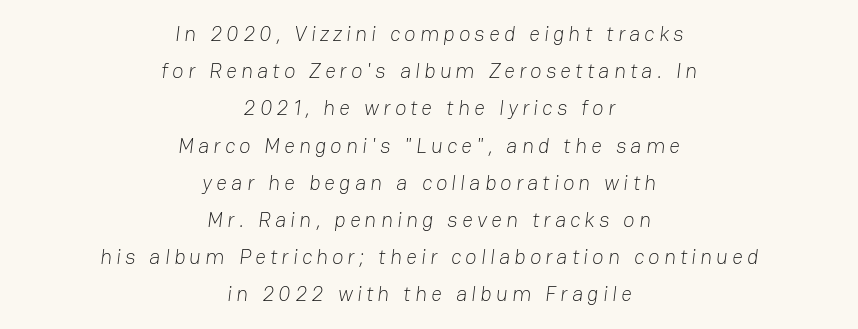
The image shows 21 px text type; set centered, line spacing 1.77x, unusually wide letter spacing (+0.2 em), not underlined.
